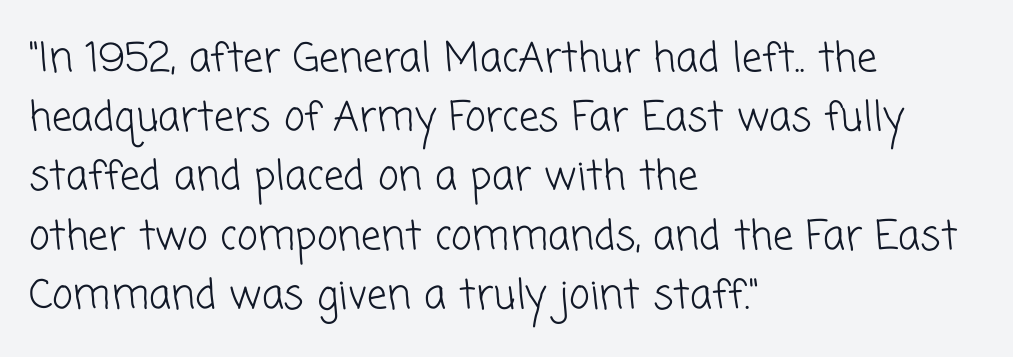
{"serif": "no", "bold": "no", "weight": "light", "width": "normal", "stroke_contrast": "low", "x_height": "medium", "monospaced": "no", "underline": "no", "align": "left", "line_spacing": "normal", "line_spacing_ratio": 1.48, "letter_spacing": "normal", "letter_spacing_em": 0.0, "glyph_px": 40}
